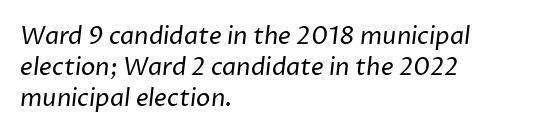
Descenders hang freely into open space. Weight: regular or lighter. One glance says typical: line gaps are just what's usual. You could call the tracking neutral — neither tight nor loose. If you drew a ruler down the left edge, every line would touch it.
